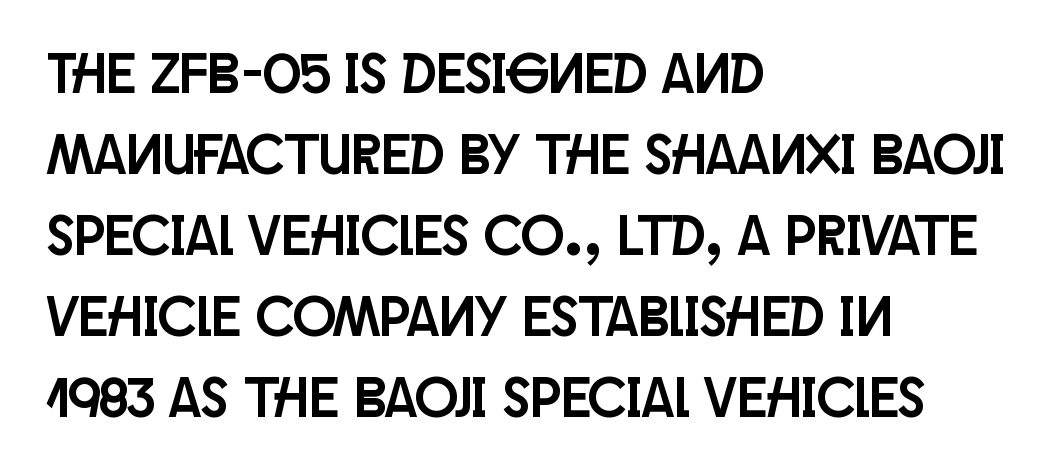
The image shows 57 px condensed sans-serif type, upright; set left-aligned, normal line spacing (1.42x), normal letter spacing, not underlined; low stroke contrast and a large x-height.
